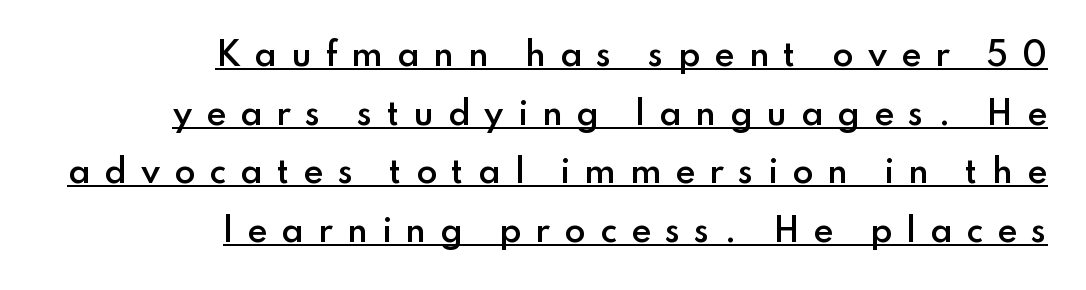
Words appear elongated and porous because spacing is wide. This sample uses an upright cut, with every glyph sitting square on the baseline. Grotesque or geometric, the face here clearly has no serifs. The passage shown is typed in a proportional face where columns would drift. Alignment: flush right.
